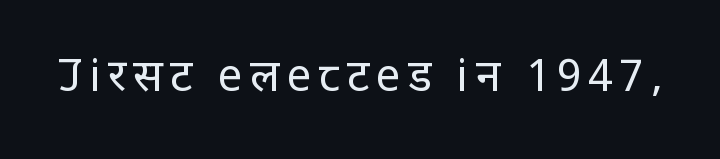
Q: Is the text bold? A: No.
Q: Is the text italic (slanted)? A: No, it is upright.
Q: Is the typeface a serif or a sans-serif typeface? A: Sans-serif.
Q: Is the text underlined? A: No.
Q: Width (condensed, normal, or wide)? A: Condensed.
Q: Stroke contrast? A: Low.
Q: x-height? A: Large.
Q: Monospaced? A: No.
